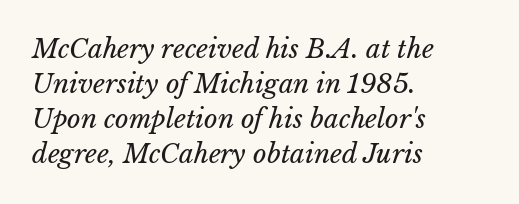
Q: Is the text bold? A: No.
Q: Is the text italic (slanted)? A: Yes, it leans right by about 15 degrees.
Q: Is the text underlined? A: No.
Q: How is the paragraph aligned? A: Left-aligned.
Q: Is the spacing between letters normal or unusually wide? A: Normal.
Q: Is the spacing between lines tight, normal or loose? A: Normal.
